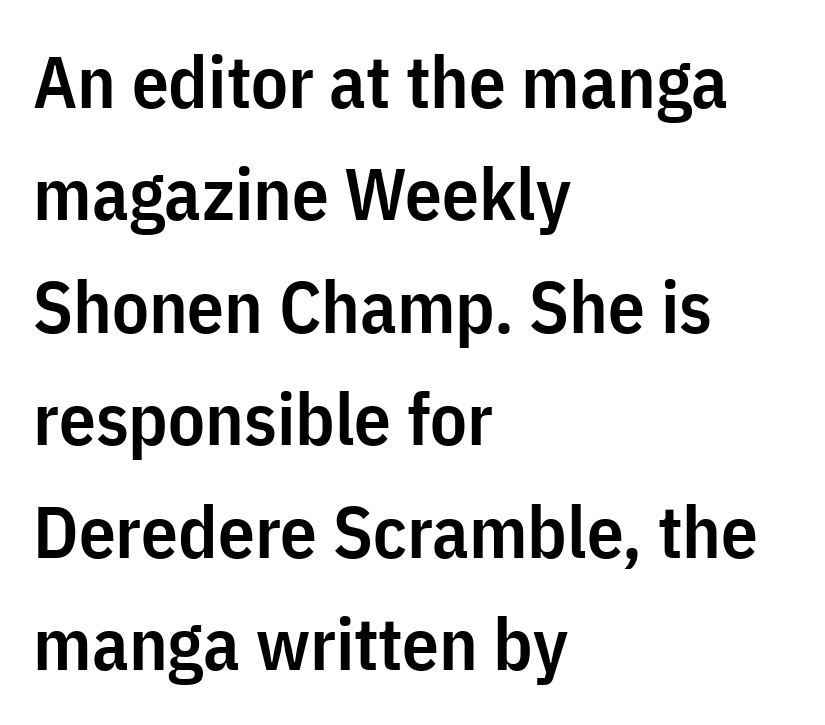
Leading: standard. Just letters on the line, the space beneath them empty. Letterform terminals end flat and unadorned throughout the passage. The sample has been set in demibold, a notch under bold. The passage shown is typed in a proportional face where columns would drift. Horizontally, the lines are justified to the leading edge only.
